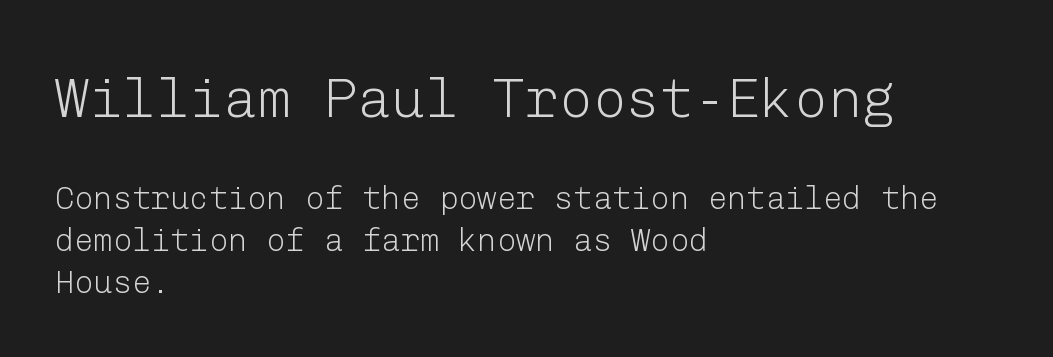
{"serif": "no", "italic": "no", "bold": "no", "weight": "light", "width": "normal", "stroke_contrast": "low", "x_height": "medium", "underline": "no", "align": "left", "line_spacing": "normal", "line_spacing_ratio": 1.31, "letter_spacing": "normal", "letter_spacing_em": 0.0, "larger_block": "first", "size_ratio": 1.75, "glyph_px": 56}
